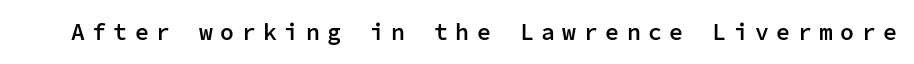
{"italic": "no", "bold": "semi", "underline": "no", "letter_spacing": "wide", "letter_spacing_em": 0.33, "glyph_px": 23}
